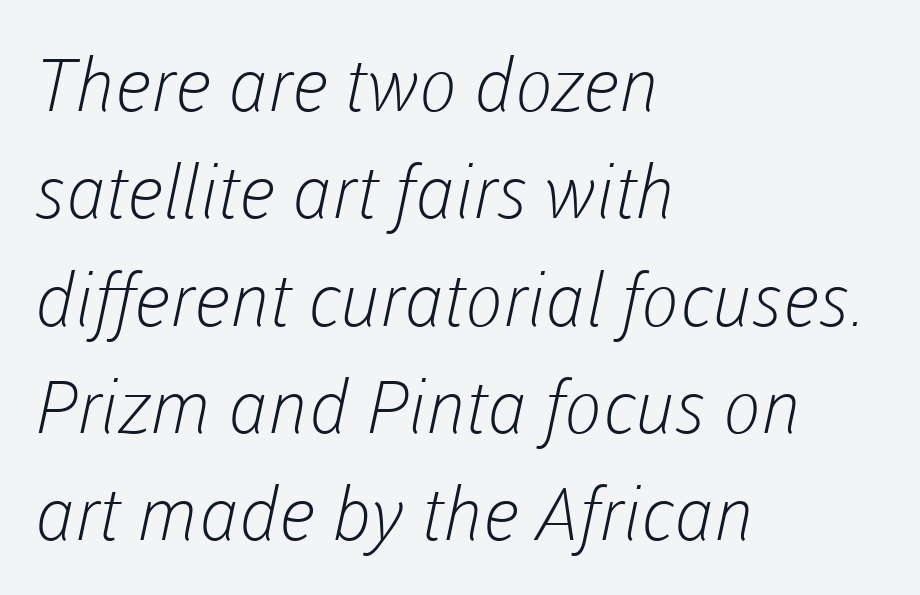
The image shows 73 px light sans-serif type; set left-aligned, normal line spacing (1.47x), normal letter spacing, not underlined; low stroke contrast and a medium x-height.
